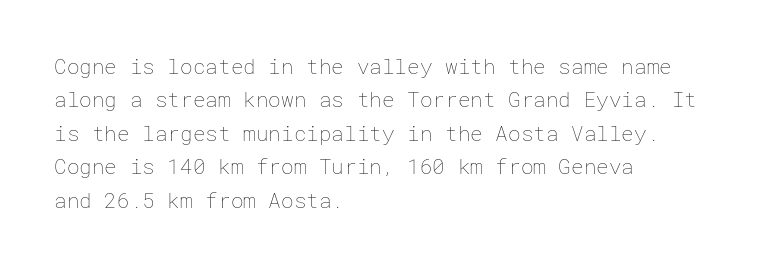
The image shows 21 px text type, upright; set left-aligned, normal line spacing (1.59x), normal letter spacing, not underlined.
